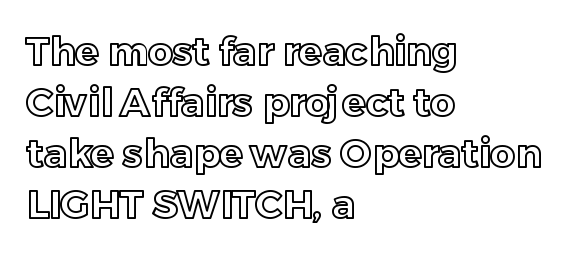
{"italic": "no", "width": "normal", "x_height": "medium", "monospaced": "no", "underline": "no", "align": "left", "line_spacing": "normal", "line_spacing_ratio": 1.31, "letter_spacing": "normal", "letter_spacing_em": 0.0, "glyph_px": 39}
